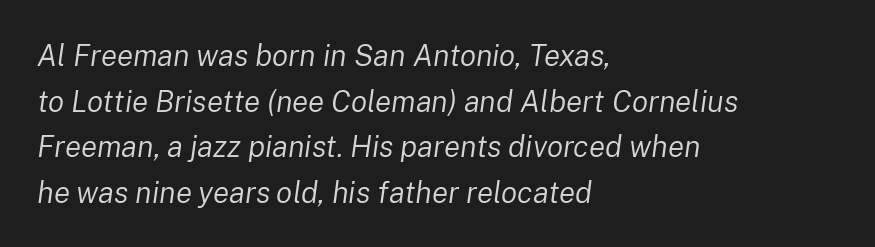
The gaps between neighbouring characters are ordinary and unremarkable. The lines are quadded left. The face used here has a pronounced slope to its letters. Lines of text with bare space underneath. What's the leading like? Ordinary, nothing unusual.
